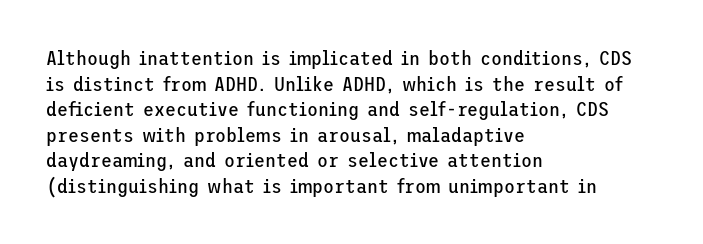
The image shows 20 px text type, upright; set left-aligned, normal line spacing (1.28x), normal letter spacing, not underlined.
